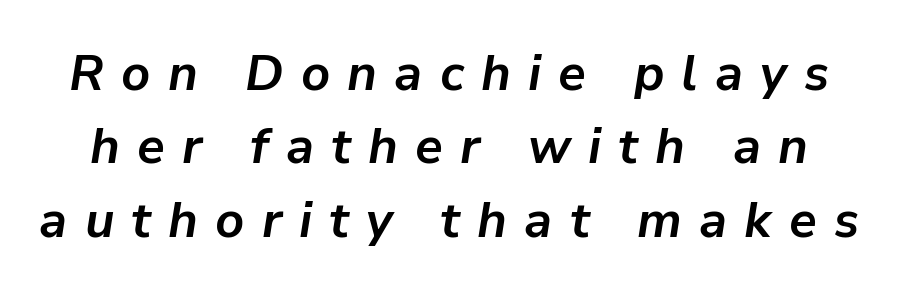
The face used here is proportionally spaced, like ordinary book or web type. Evenly set lines give the paragraph a standard silhouette. Students, note that the glyphs here are deliberately spaced far apart. Heft: maximum for text — a bold.
